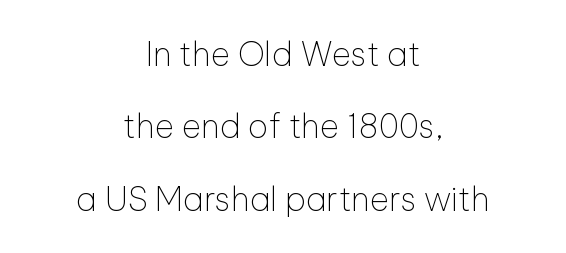
The image shows 33 px thin sans-serif type, upright; set centered, loose line spacing (2.19x), normal letter spacing, not underlined; low stroke contrast and a medium x-height.
